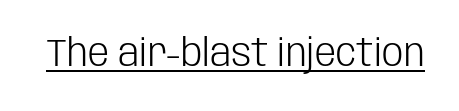
The cut favours lightness, reaching ordinary text weight at its darkest. The tracking reads as untouched default to a designer's eye. Beneath each row of characters lies a ruled line. Are there feet on the stems? There aren't — it's a sans. Italic: no, the glyphs are upright roman. Varying glyph widths throughout — classic text-font behaviour.
